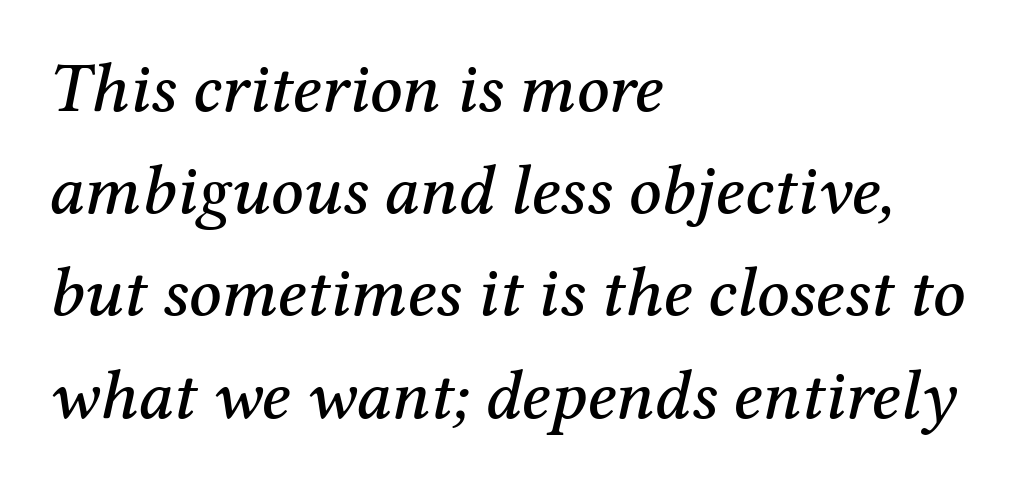
{"serif": "yes", "italic": "yes", "lean": "right", "slant_degrees": 12, "width": "normal", "stroke_contrast": "medium", "x_height": "medium", "monospaced": "no", "underline": "no", "align": "left", "line_spacing": "normal", "line_spacing_ratio": 1.44, "letter_spacing": "normal", "letter_spacing_em": 0.0, "glyph_px": 71}
